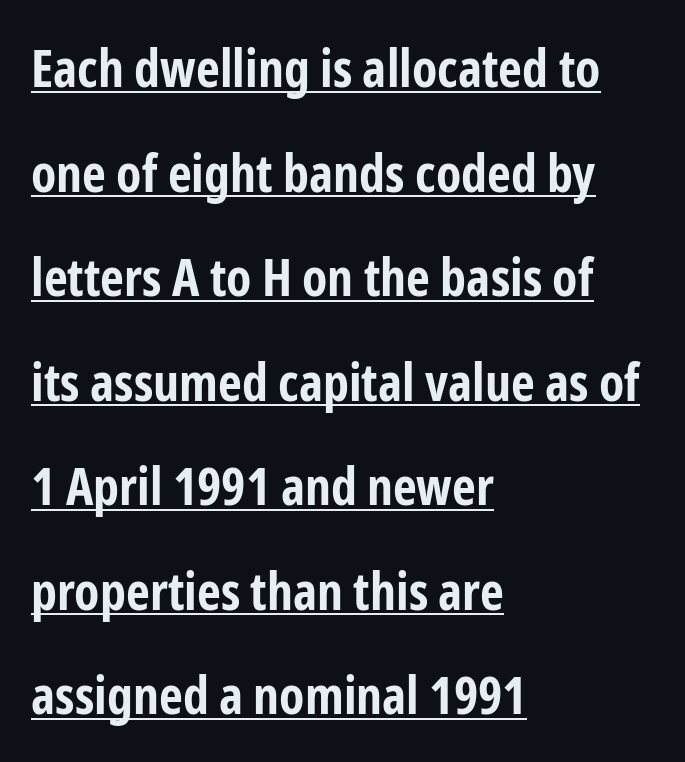
The image shows 52 px bold, condensed sans-serif type, upright; set left-aligned, loose line spacing (2.01x), normal letter spacing, underlined; low stroke contrast and a medium x-height.
